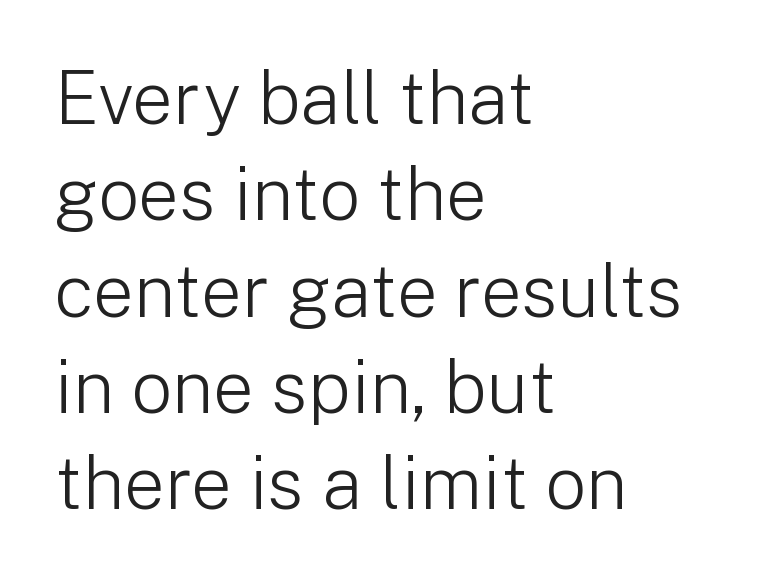
Q: Is the text bold? A: No.
Q: Is the text italic (slanted)? A: No, it is upright.
Q: Is the typeface a serif or a sans-serif typeface? A: Sans-serif.
Q: Is the text underlined? A: No.
Q: How is the paragraph aligned? A: Left-aligned.
Q: Is the spacing between letters normal or unusually wide? A: Normal.
Q: Is the spacing between lines tight, normal or loose? A: Normal.
Q: Width (condensed, normal, or wide)? A: Normal.
Q: Stroke contrast? A: Low.
Q: x-height? A: Medium.
Q: Monospaced? A: No.
